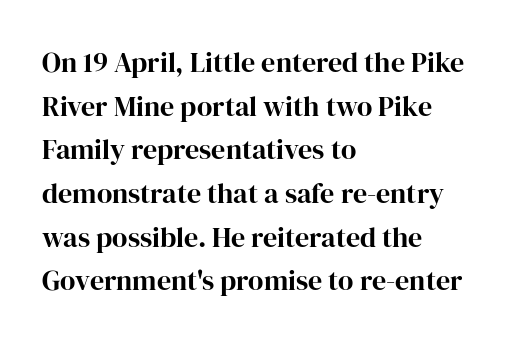
Q: Is the text italic (slanted)? A: No, it is upright.
Q: Is the typeface a serif or a sans-serif typeface? A: Serif.
Q: Is the text underlined? A: No.
Q: How is the paragraph aligned? A: Left-aligned.
Q: Is the spacing between letters normal or unusually wide? A: Normal.
Q: Is the spacing between lines tight, normal or loose? A: Normal.
Q: Width (condensed, normal, or wide)? A: Normal.
Q: Stroke contrast? A: High.
Q: x-height? A: Medium.
Q: Monospaced? A: No.
